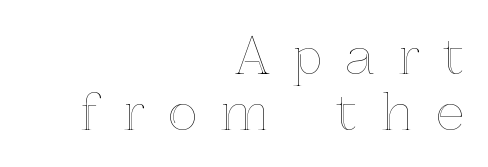
{"italic": "no", "width": "normal", "x_height": "medium", "monospaced": "no", "underline": "no", "align": "right", "line_spacing": "tight", "line_spacing_ratio": 1.12, "letter_spacing": "wide", "letter_spacing_em": 0.47, "glyph_px": 50}
